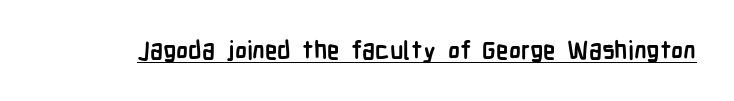
{"italic": "no", "bold": "yes", "underline": "yes", "letter_spacing": "normal", "letter_spacing_em": 0.0, "glyph_px": 25}
